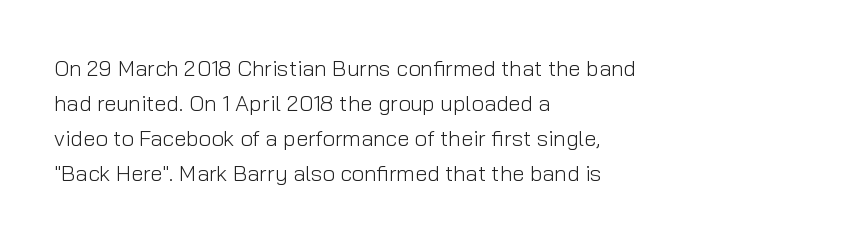
Every stem runs plumb, perpendicular to the baseline. Ink coverage per letter is moderate at most. Does extra space separate the letters? No, they use regular spacing. Line starts are locked; line ends wander. If you measured baseline to baseline, you'd find a middling distance.
